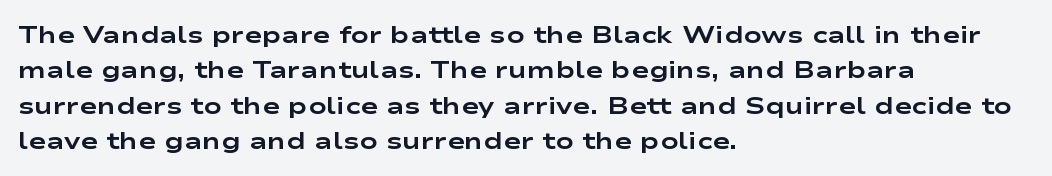
The baseline area is clear. Rendered with straight, roman letterforms. The face used here has the dense, thick strokes of a bold. One-word summary of the alignment: left.
